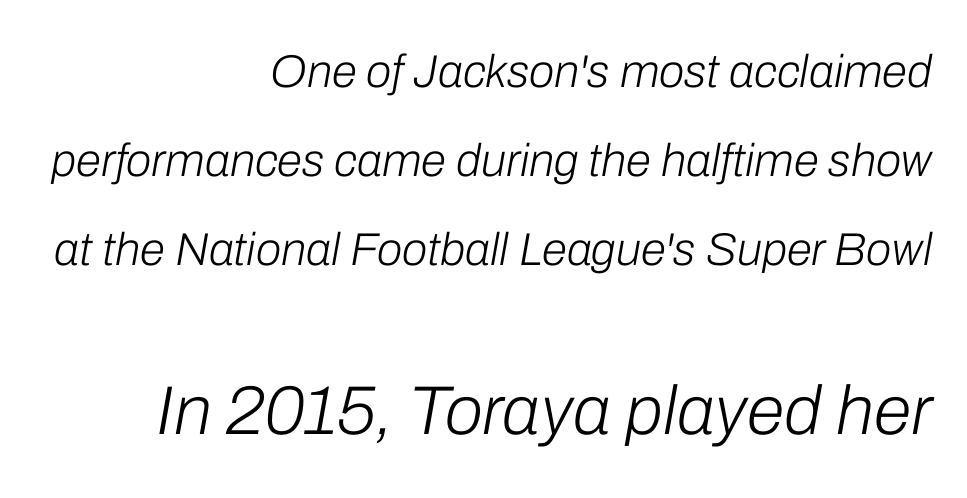
The image shows 69 px light type, italic (leaning right); set right-aligned, loose line spacing (1.93x), normal letter spacing, not underlined; the second (bottom) block is 1.5x larger; low stroke contrast and a medium x-height.
